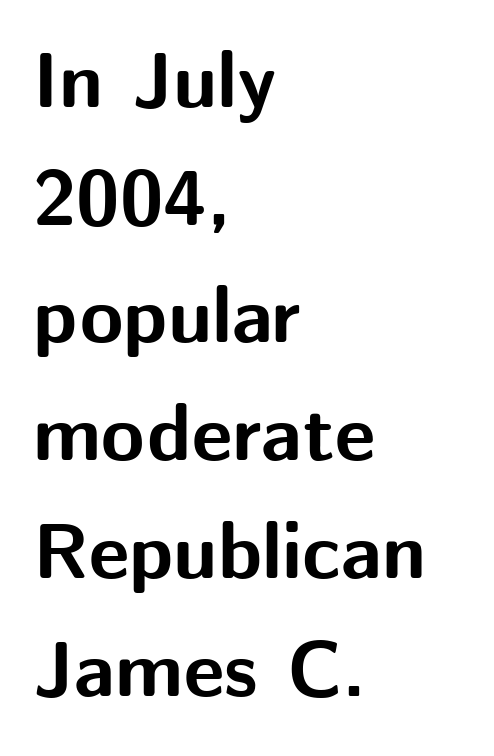
Compared with a centered layout, this one pins lines to the left instead. The gap between lines stays unmarked. Do the characters align in a grid? No, the font is proportional. Posture: upright roman. In terms of letterspacing, this is plain default setting.
